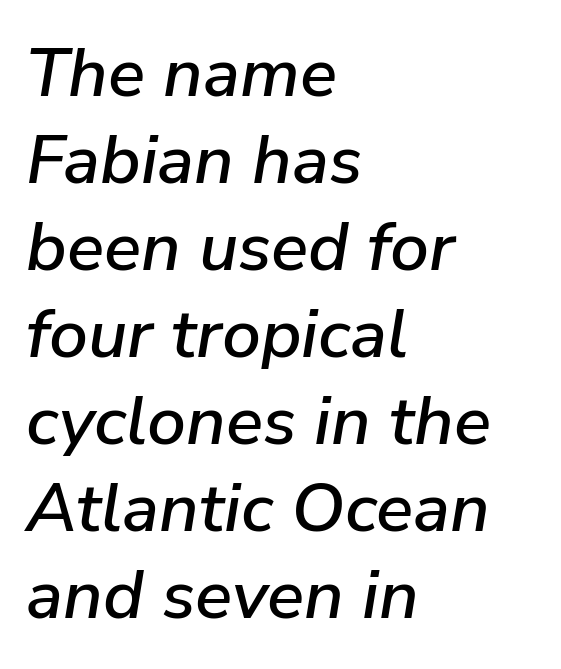
{"italic": "yes", "lean": "right", "slant_degrees": 9, "width": "normal", "stroke_contrast": "low", "x_height": "medium", "monospaced": "no", "underline": "no", "align": "left", "line_spacing": "normal", "line_spacing_ratio": 1.26, "letter_spacing": "normal", "letter_spacing_em": 0.0, "glyph_px": 69}
